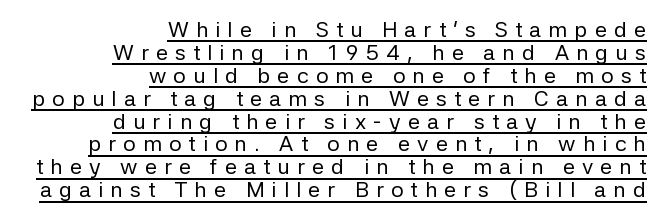
The image shows 22 px text type, upright; set right-aligned, tight line spacing (1.04x), unusually wide letter spacing (+0.32 em), underlined.
